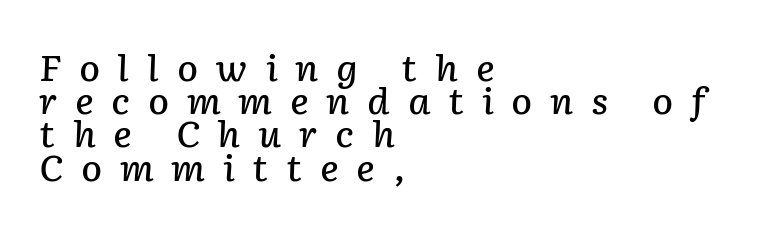
{"italic": "yes", "lean": "right", "slant_degrees": 2, "bold": "semi", "weight": "semibold", "width": "normal", "stroke_contrast": "low", "x_height": "medium", "monospaced": "no", "underline": "no", "align": "left", "line_spacing": "tight", "line_spacing_ratio": 0.95, "letter_spacing": "wide", "letter_spacing_em": 0.5, "glyph_px": 35}
